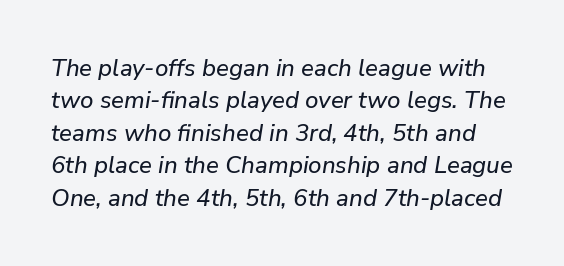
The image shows 24 px text type, italic (leaning right); set normal line spacing (1.35x), normal letter spacing, not underlined.
